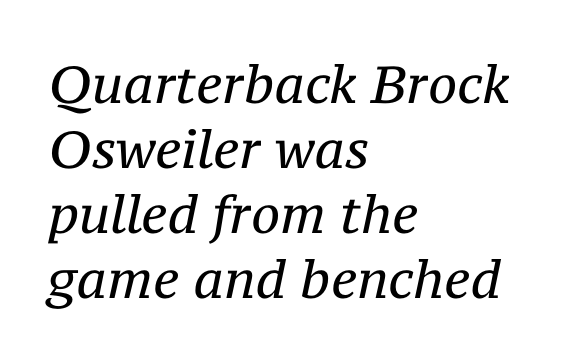
The image shows 52 px regular-weight serif type, italic (leaning right); set left-aligned, normal line spacing (1.25x), normal letter spacing, not underlined; medium stroke contrast and a medium x-height.
